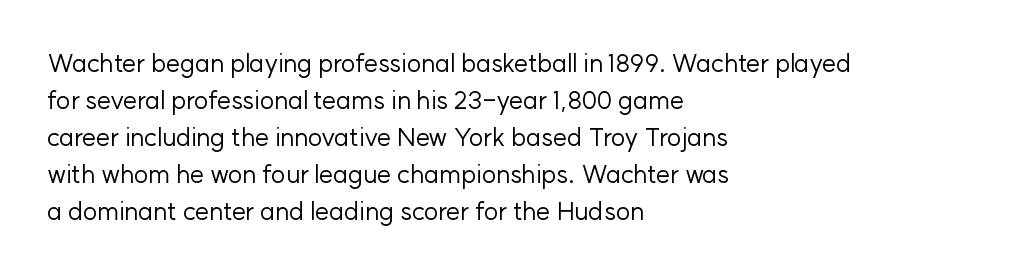
The image shows 25 px text type, upright; set left-aligned, normal line spacing (1.48x), normal letter spacing, not underlined.
